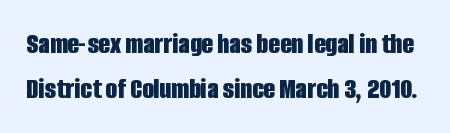
The image shows 30 px bold, condensed sans-serif type, upright; set normal line spacing (1.49x), normal letter spacing, not underlined; low stroke contrast and a large x-height.
